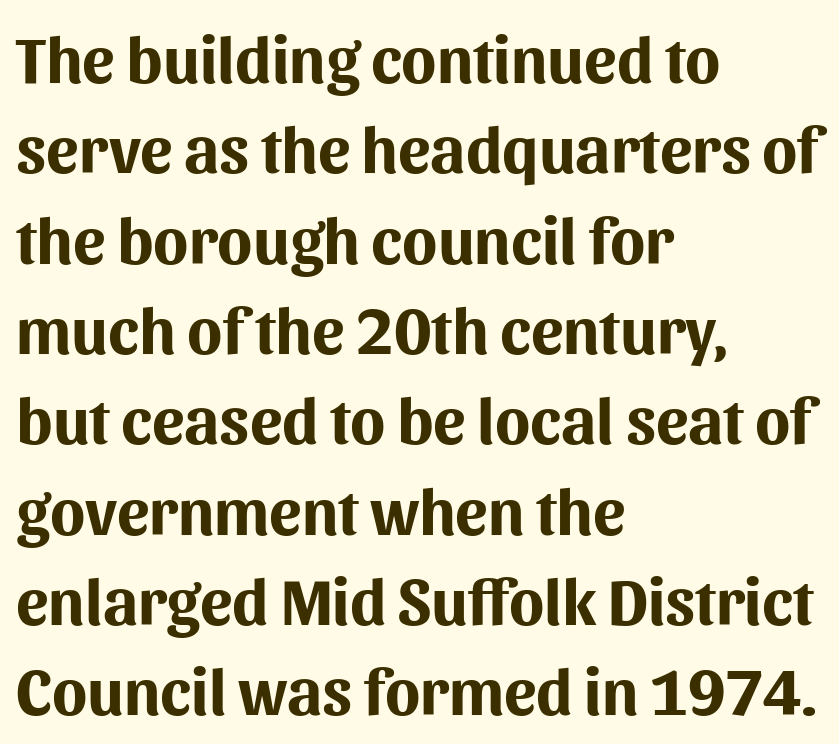
Caption: standard tracking, unaltered. Does the copy run flush right? No — it runs flush left. Each letter keeps its own natural width here, so spacing adapts to shape. Stroke terminals: plain, sans-serif.
